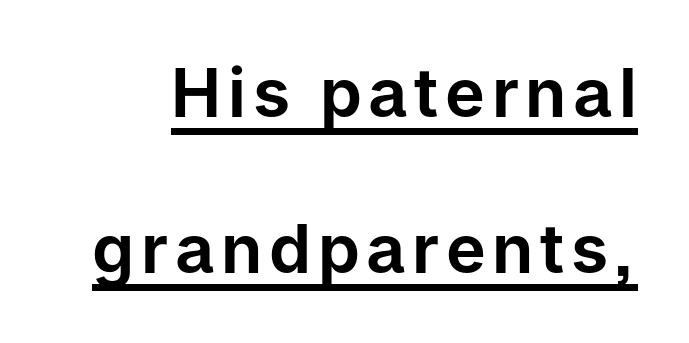
Baseline-to-baseline distance is far greater than the letter height. I'd call this a sans setting — the letters go barefoot. This is roman type, the default non-slanted kind. The sample's only ornament is a line tracing under the words.
